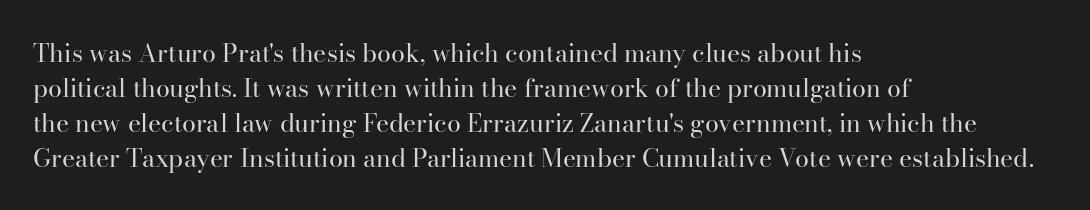
{"italic": "no", "bold": "no", "underline": "no", "align": "left", "line_spacing": "normal", "line_spacing_ratio": 1.4, "letter_spacing": "normal", "letter_spacing_em": 0.0, "glyph_px": 25}
